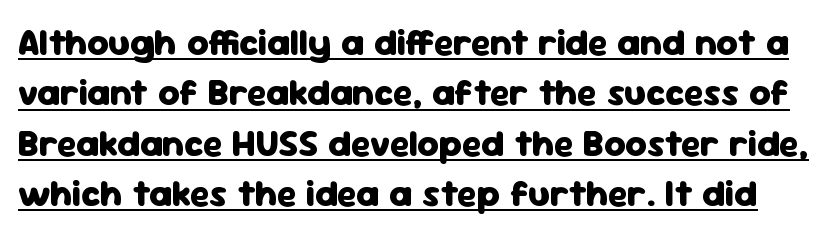
The image shows 37 px heavy sans-serif type, upright; set normal line spacing (1.36x), normal letter spacing, underlined; low stroke contrast and a medium x-height.
